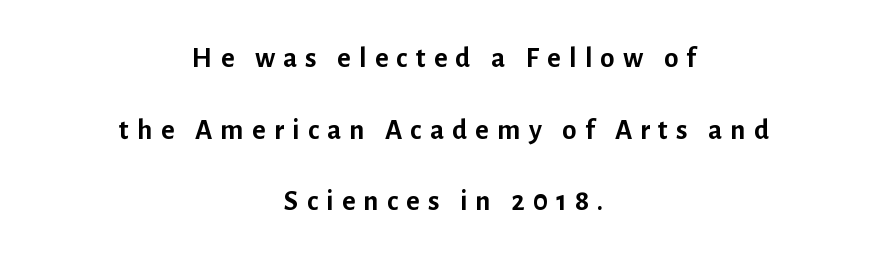
Q: Is the text bold? A: Yes.
Q: Is the text italic (slanted)? A: No, it is upright.
Q: Is the typeface a serif or a sans-serif typeface? A: Sans-serif.
Q: Is the text underlined? A: No.
Q: How is the paragraph aligned? A: Centered.
Q: Is the spacing between letters normal or unusually wide? A: Unusually wide.
Q: Is the spacing between lines tight, normal or loose? A: Loose.
Q: Width (condensed, normal, or wide)? A: Normal.
Q: Stroke contrast? A: Low.
Q: x-height? A: Medium.
Q: Monospaced? A: No.
